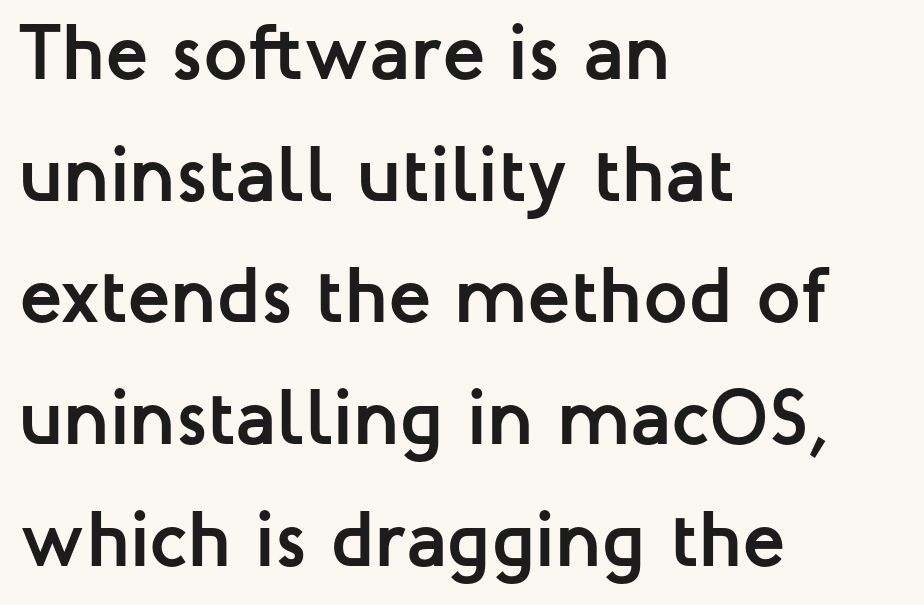
Q: Is the text bold? A: Yes.
Q: Is the text italic (slanted)? A: No, it is upright.
Q: Is the typeface a serif or a sans-serif typeface? A: Sans-serif.
Q: Is the text underlined? A: No.
Q: How is the paragraph aligned? A: Left-aligned.
Q: Is the spacing between letters normal or unusually wide? A: Normal.
Q: Is the spacing between lines tight, normal or loose? A: Normal.
Q: Width (condensed, normal, or wide)? A: Normal.
Q: Stroke contrast? A: Low.
Q: x-height? A: Medium.
Q: Monospaced? A: No.
